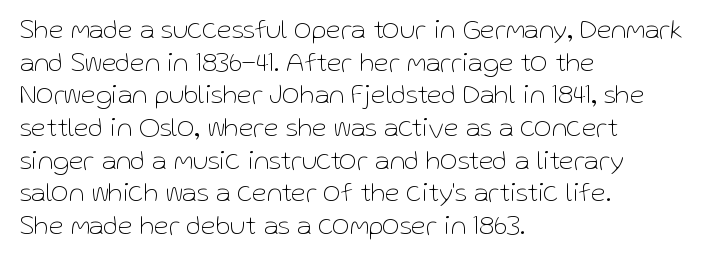
Q: Is the text bold? A: No.
Q: Is the text italic (slanted)? A: No, it is upright.
Q: Is the text underlined? A: No.
Q: How is the paragraph aligned? A: Left-aligned.
Q: Is the spacing between letters normal or unusually wide? A: Normal.
